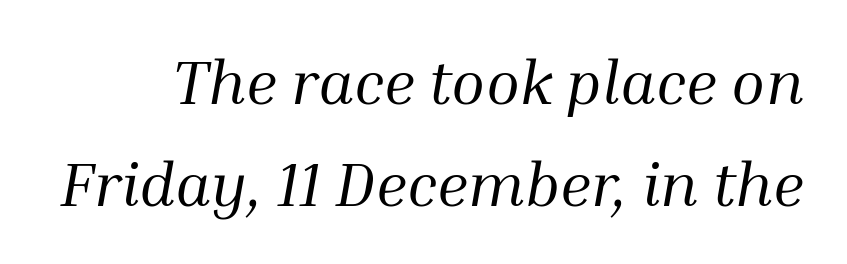
The image shows 62 px regular-weight serif type, italic (leaning right); set normal line spacing (1.65x), normal letter spacing, not underlined; medium stroke contrast and a medium x-height.
